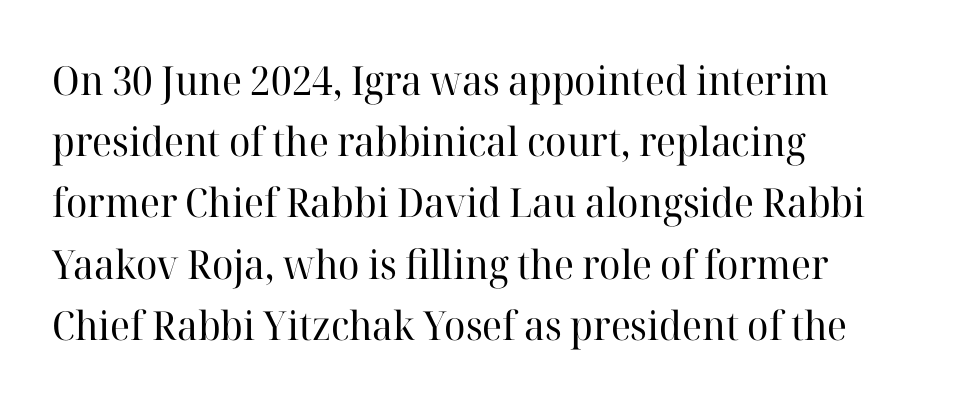
{"serif": "yes", "italic": "no", "bold": "no", "weight": "regular", "width": "normal", "stroke_contrast": "high", "x_height": "medium", "monospaced": "no", "underline": "no", "align": "left", "line_spacing": "normal", "line_spacing_ratio": 1.53, "letter_spacing": "normal", "letter_spacing_em": 0.0, "glyph_px": 40}
